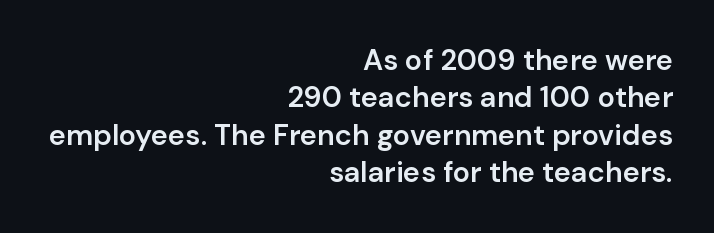
{"serif": "no", "italic": "no", "bold": "semi", "weight": "semibold", "width": "normal", "stroke_contrast": "low", "x_height": "medium", "monospaced": "no", "underline": "no", "align": "right", "line_spacing": "normal", "line_spacing_ratio": 1.29, "letter_spacing": "normal", "letter_spacing_em": 0.0, "glyph_px": 29}
